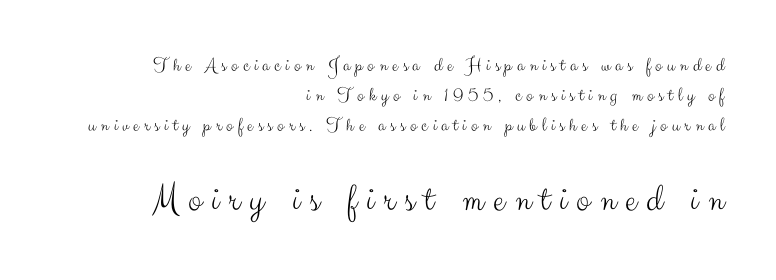
{"serif": "no", "bold": "no", "weight": "light", "width": "normal", "stroke_contrast": "medium", "x_height": "small", "monospaced": "no", "underline": "no", "align": "right", "line_spacing": "normal", "line_spacing_ratio": 1.49, "letter_spacing": "wide", "letter_spacing_em": 0.24, "larger_block": "second", "size_ratio": 2.0, "glyph_px": 40}
